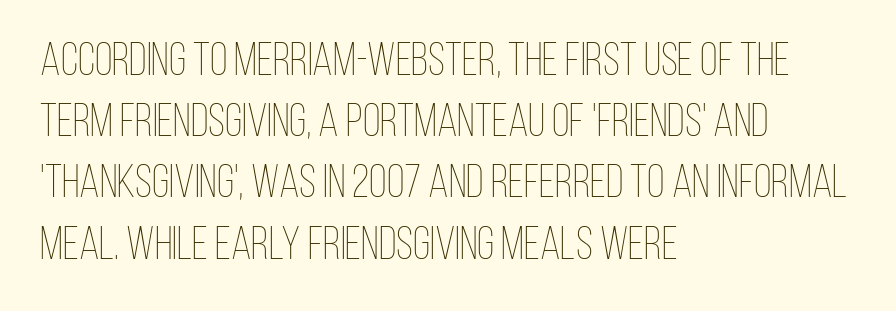
{"italic": "no", "bold": "no", "weight": "thin", "width": "condensed", "stroke_contrast": "low", "x_height": "large", "monospaced": "no", "underline": "no", "align": "left", "line_spacing": "normal", "line_spacing_ratio": 1.33, "letter_spacing": "normal", "letter_spacing_em": 0.0, "glyph_px": 46}
